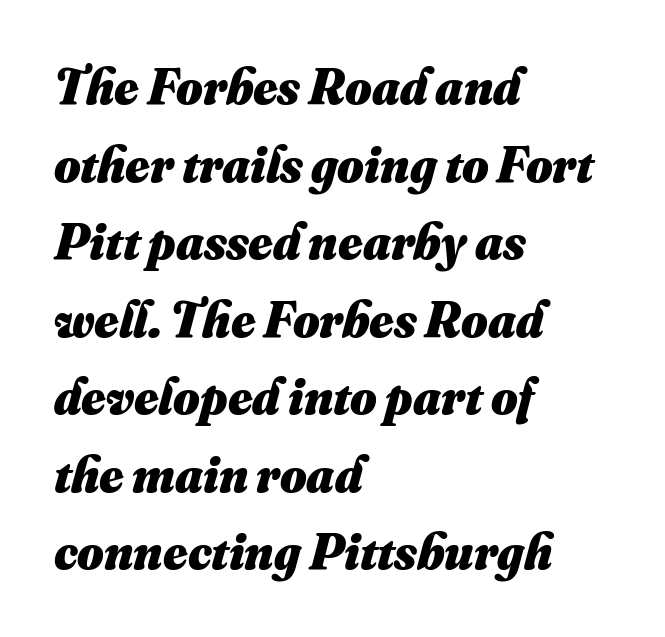
The words here are not underlined. The letters sit at their default tracking, neither squeezed nor spread. Each glyph is drawn with heavy, bold strokes. Honestly, the row spacing looks completely unremarkable. One-word summary of the alignment: left. You could not count columns in this text — the font is proportionally spaced.
